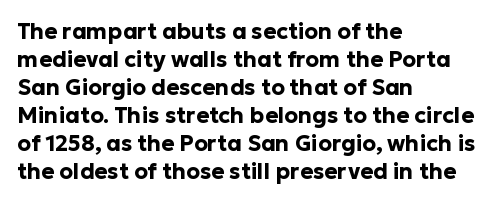
The axis of the letterforms is exactly vertical. Leftover space on each line is placed entirely after the last word. Each row of text sits above clean, open space. Students, note that the glyphs here touch the page at normal intervals.
